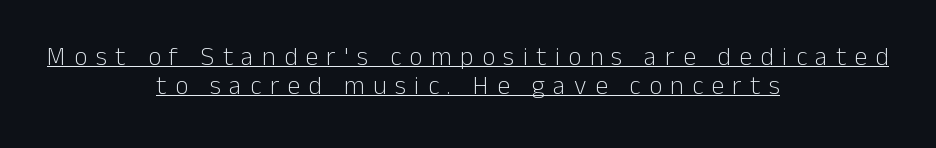
{"italic": "no", "bold": "no", "underline": "yes", "align": "center", "line_spacing": "tight", "line_spacing_ratio": 1.13, "letter_spacing": "wide", "letter_spacing_em": 0.32, "glyph_px": 26}
